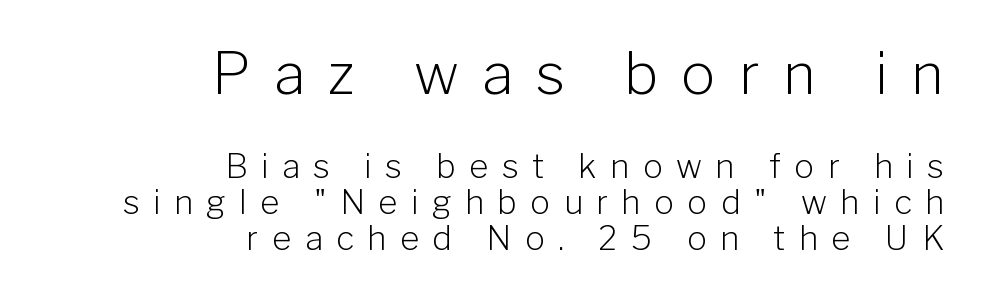
Q: Is the text bold? A: No.
Q: Is the text italic (slanted)? A: No, it is upright.
Q: Is the typeface a serif or a sans-serif typeface? A: Sans-serif.
Q: Is the text underlined? A: No.
Q: How is the paragraph aligned? A: Right-aligned.
Q: Is the spacing between letters normal or unusually wide? A: Unusually wide.
Q: Is the spacing between lines tight, normal or loose? A: Tight.
Q: Which block of text is set in a larger size, the first (top) or the second (bottom)? A: The first (top) one.
Q: Width (condensed, normal, or wide)? A: Normal.
Q: Stroke contrast? A: Low.
Q: x-height? A: Medium.
Q: Monospaced? A: No.
